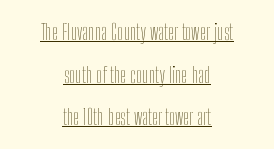
The image shows 22 px text type, upright; set centered, loose line spacing (1.94x), normal letter spacing, underlined.
